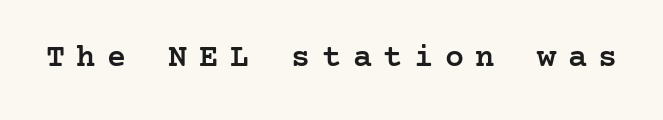
Type style note: has serifs. This is roman type, the default non-slanted kind. Has an underline been added? It has not. How heavy is the stroke? Medium-heavy — a semibold, shy of bold. A typesetter would call this heavily tracked-out type.
